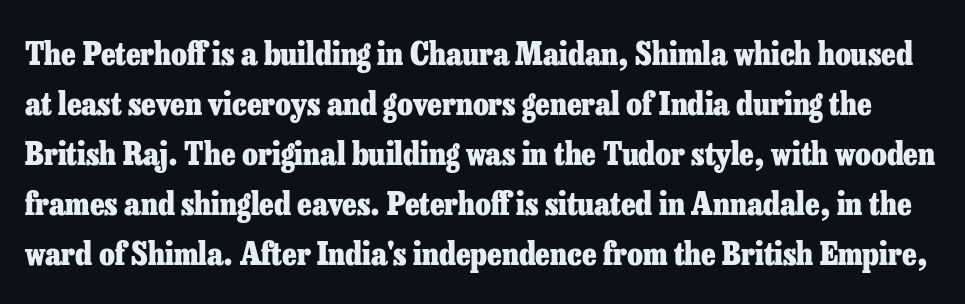
The image shows 32 px heavy serif type, upright; set normal line spacing (1.56x), normal letter spacing, not underlined; low stroke contrast and a medium x-height.
